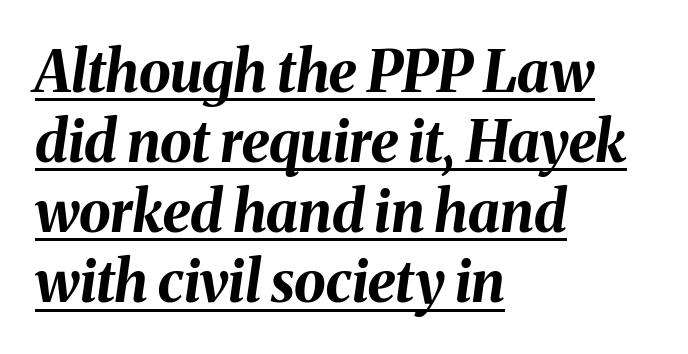
Q: Is the text bold? A: Yes.
Q: Is the text italic (slanted)? A: Yes, it leans right by about 8 degrees.
Q: Is the text underlined? A: Yes.
Q: How is the paragraph aligned? A: Left-aligned.
Q: Is the spacing between letters normal or unusually wide? A: Normal.
Q: Width (condensed, normal, or wide)? A: Normal.
Q: Stroke contrast? A: Medium.
Q: x-height? A: Medium.
Q: Monospaced? A: No.
